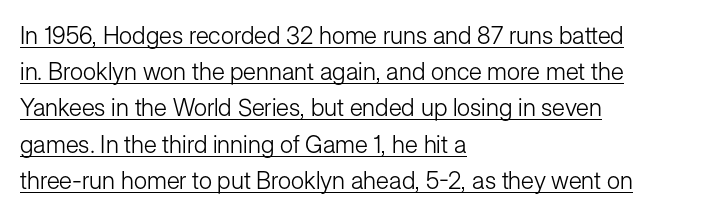
{"italic": "no", "bold": "no", "underline": "yes", "align": "left", "line_spacing": "normal", "line_spacing_ratio": 1.51, "letter_spacing": "normal", "letter_spacing_em": 0.0, "glyph_px": 24}
